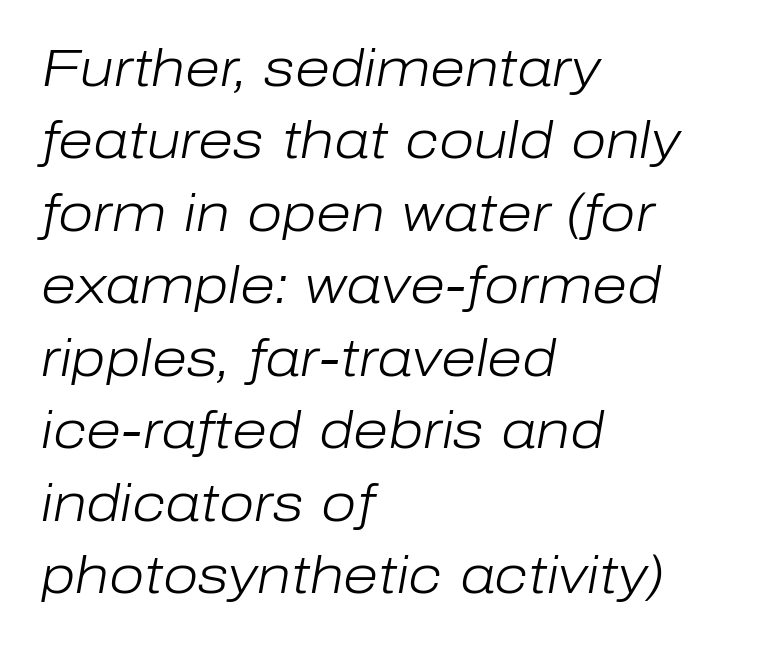
Q: Is the text bold? A: No.
Q: Is the text italic (slanted)? A: Yes, it leans right by about 10 degrees.
Q: Is the text underlined? A: No.
Q: How is the paragraph aligned? A: Left-aligned.
Q: Is the spacing between letters normal or unusually wide? A: Normal.
Q: Is the spacing between lines tight, normal or loose? A: Normal.
Q: Width (condensed, normal, or wide)? A: Normal.
Q: Stroke contrast? A: Low.
Q: x-height? A: Medium.
Q: Monospaced? A: No.
